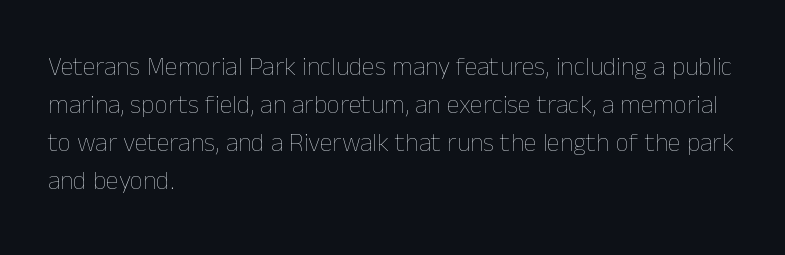
Q: Is the text bold? A: No.
Q: Is the text italic (slanted)? A: No, it is upright.
Q: Is the text underlined? A: No.
Q: How is the paragraph aligned? A: Left-aligned.
Q: Is the spacing between letters normal or unusually wide? A: Normal.
Q: Is the spacing between lines tight, normal or loose? A: Normal.
